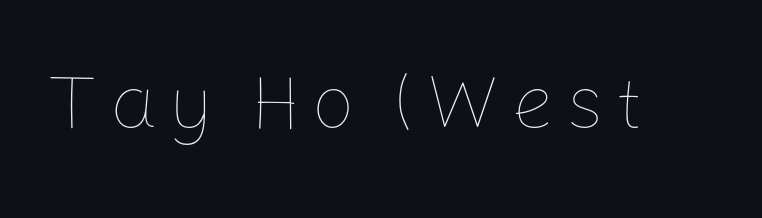
The image shows 78 px thin type, upright; set not underlined; low stroke contrast and a medium x-height.
